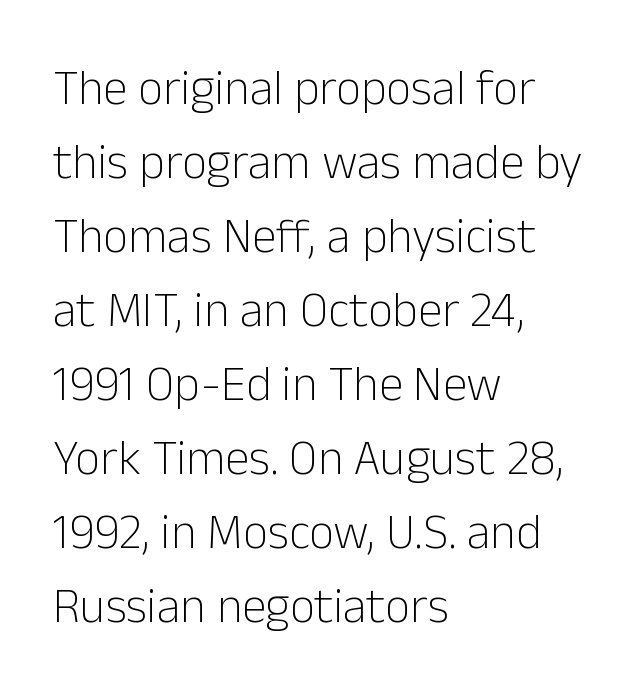
Q: Is the text bold? A: No.
Q: Is the text italic (slanted)? A: No, it is upright.
Q: Is the typeface a serif or a sans-serif typeface? A: Sans-serif.
Q: Is the text underlined? A: No.
Q: How is the paragraph aligned? A: Left-aligned.
Q: Is the spacing between letters normal or unusually wide? A: Normal.
Q: Is the spacing between lines tight, normal or loose? A: Normal.
Q: Width (condensed, normal, or wide)? A: Normal.
Q: Stroke contrast? A: Low.
Q: x-height? A: Medium.
Q: Monospaced? A: No.
